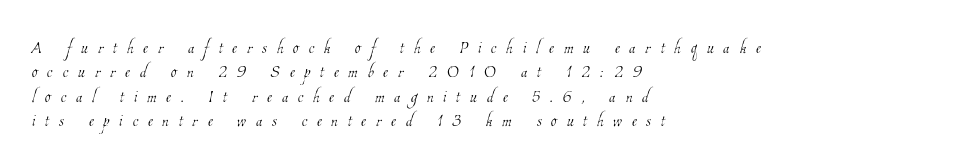
The image shows 23 px text type; set left-aligned, tight line spacing (1.06x), unusually wide letter spacing (+0.43 em), not underlined.
